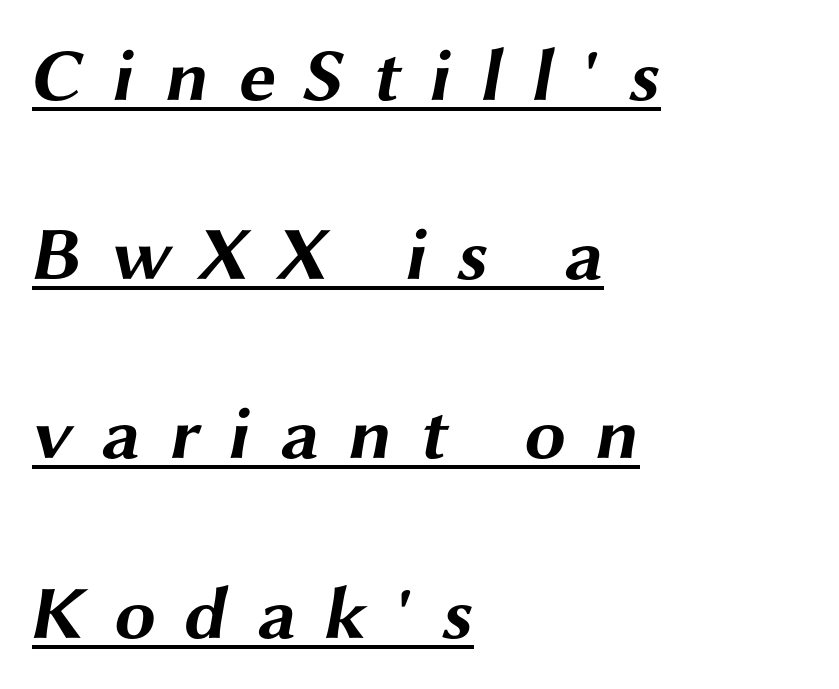
{"serif": "no", "bold": "yes", "weight": "bold", "width": "wide", "stroke_contrast": "medium", "x_height": "medium", "monospaced": "no", "underline": "yes", "align": "left", "line_spacing": "loose", "line_spacing_ratio": 2.39, "letter_spacing": "wide", "letter_spacing_em": 0.38, "glyph_px": 75}
